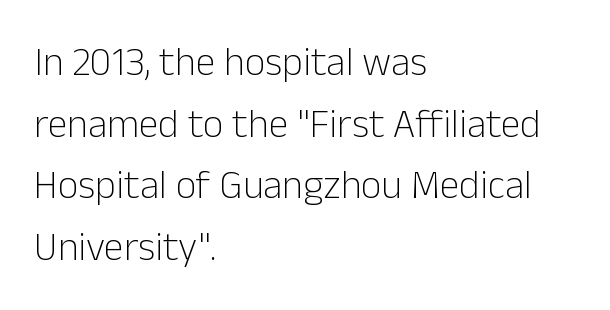
The image shows 40 px light sans-serif type, upright; set left-aligned, normal line spacing (1.54x), normal letter spacing, not underlined; low stroke contrast and a medium x-height.
